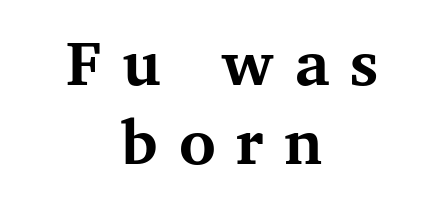
Q: Is the text bold? A: Yes.
Q: Is the text italic (slanted)? A: No, it is upright.
Q: Is the typeface a serif or a sans-serif typeface? A: Serif.
Q: Is the text underlined? A: No.
Q: How is the paragraph aligned? A: Centered.
Q: Is the spacing between letters normal or unusually wide? A: Unusually wide.
Q: Is the spacing between lines tight, normal or loose? A: Normal.
Q: Width (condensed, normal, or wide)? A: Normal.
Q: Stroke contrast? A: Medium.
Q: x-height? A: Medium.
Q: Monospaced? A: No.
